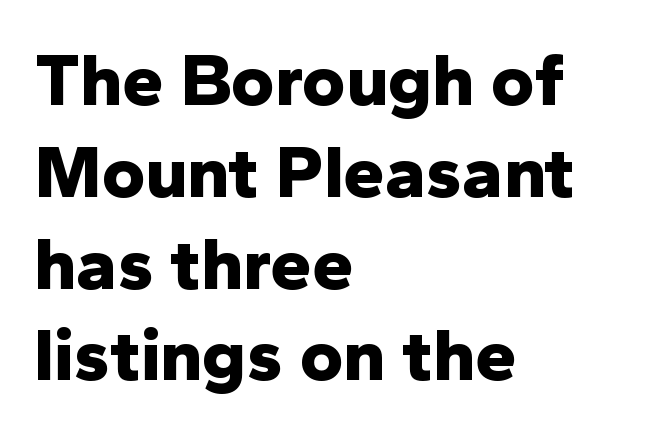
Q: Is the text bold? A: Yes.
Q: Is the text italic (slanted)? A: No, it is upright.
Q: Is the typeface a serif or a sans-serif typeface? A: Sans-serif.
Q: Is the text underlined? A: No.
Q: How is the paragraph aligned? A: Left-aligned.
Q: Is the spacing between letters normal or unusually wide? A: Normal.
Q: Width (condensed, normal, or wide)? A: Normal.
Q: Stroke contrast? A: Low.
Q: x-height? A: Medium.
Q: Monospaced? A: No.
